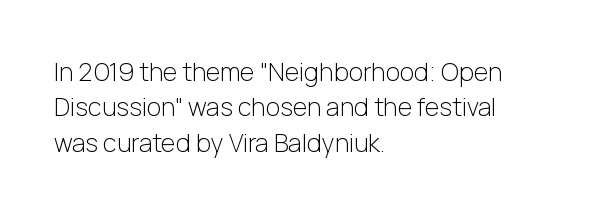
{"italic": "no", "bold": "no", "underline": "no", "align": "left", "line_spacing": "normal", "line_spacing_ratio": 1.42, "letter_spacing": "normal", "letter_spacing_em": 0.0, "glyph_px": 25}
